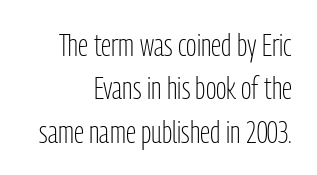
The image shows 31 px light, condensed sans-serif type, upright; set right-aligned, normal line spacing (1.4x), normal letter spacing, not underlined; low stroke contrast and a medium x-height.
